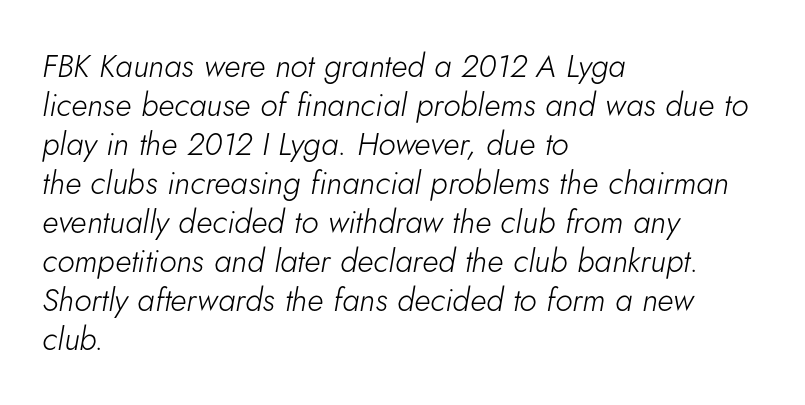
{"italic": "yes", "lean": "right", "slant_degrees": 5, "bold": "no", "weight": "light", "width": "normal", "stroke_contrast": "low", "x_height": "small", "monospaced": "no", "underline": "no", "align": "left", "line_spacing_ratio": 1.22, "letter_spacing": "normal", "letter_spacing_em": 0.0, "glyph_px": 32}
